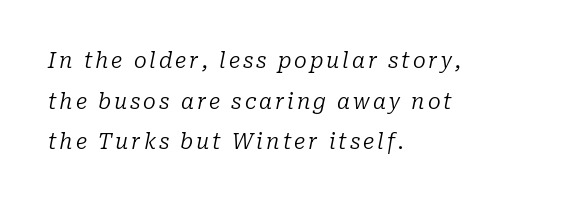
The image shows 21 px text type, italic (leaning right); set left-aligned, loose line spacing (1.94x), not underlined.
